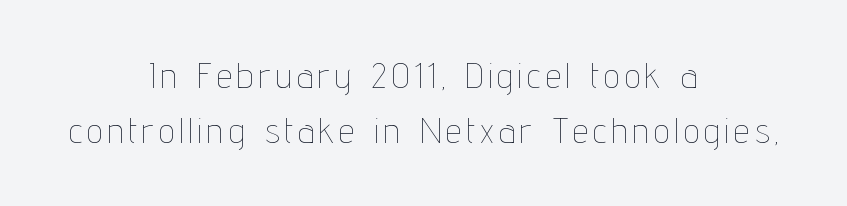
Note the varied advance widths — an 'i' is clearly narrower than an 'm'. Line starts and ends both wander, symmetrically. Words float on clear page, feet unadorned. This is roman type, the default non-slanted kind.
